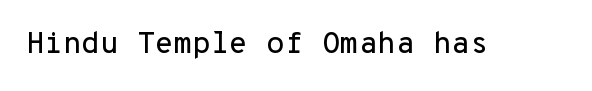
The image shows 30 px sans-serif type, upright, monospaced; set normal letter spacing, not underlined; low stroke contrast and a medium x-height.
